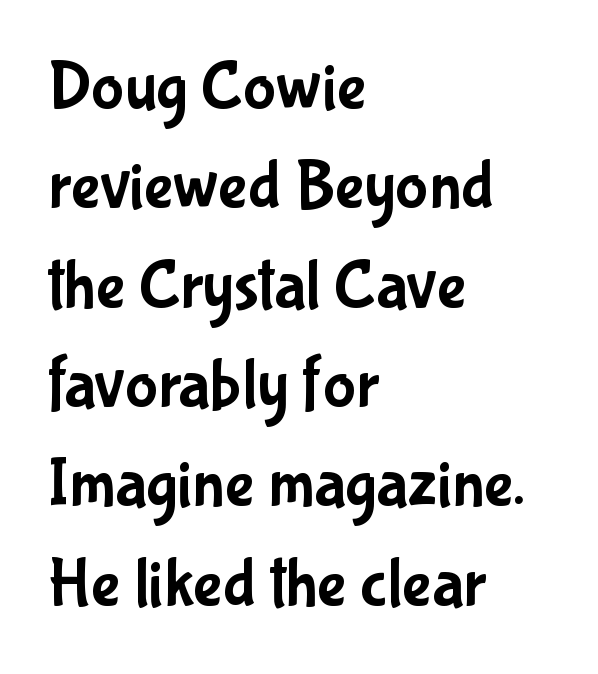
Q: Is the text italic (slanted)? A: No, it is upright.
Q: Is the typeface a serif or a sans-serif typeface? A: Sans-serif.
Q: Is the text underlined? A: No.
Q: How is the paragraph aligned? A: Left-aligned.
Q: Is the spacing between letters normal or unusually wide? A: Normal.
Q: Is the spacing between lines tight, normal or loose? A: Normal.
Q: Width (condensed, normal, or wide)? A: Condensed.
Q: Stroke contrast? A: Low.
Q: x-height? A: Medium.
Q: Monospaced? A: No.
